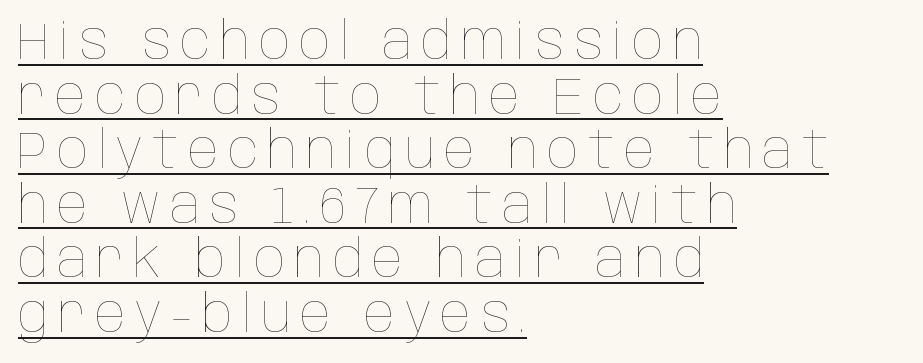
The image shows 51 px thin, condensed type, upright; set left-aligned, tight line spacing (1.07x), underlined; low stroke contrast and a large x-height.
